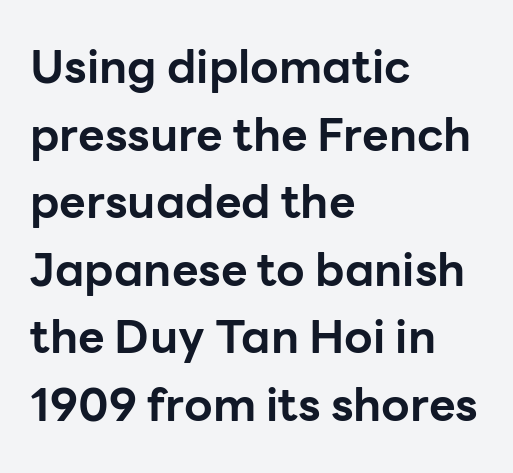
Q: Is the text bold? A: Yes.
Q: Is the text italic (slanted)? A: No, it is upright.
Q: Is the typeface a serif or a sans-serif typeface? A: Sans-serif.
Q: Is the text underlined? A: No.
Q: How is the paragraph aligned? A: Left-aligned.
Q: Is the spacing between letters normal or unusually wide? A: Normal.
Q: Is the spacing between lines tight, normal or loose? A: Normal.
Q: Width (condensed, normal, or wide)? A: Normal.
Q: Stroke contrast? A: Low.
Q: x-height? A: Medium.
Q: Monospaced? A: No.
